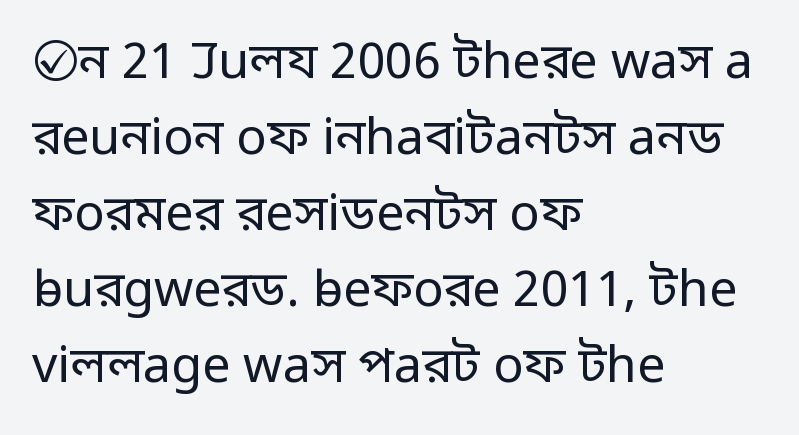
{"serif": "no", "italic": "no", "bold": "no", "weight": "regular", "width": "normal", "stroke_contrast": "low", "x_height": "medium", "monospaced": "no", "underline": "no", "align": "left", "line_spacing": "normal", "line_spacing_ratio": 1.52, "letter_spacing": "normal", "letter_spacing_em": 0.0, "glyph_px": 50}
